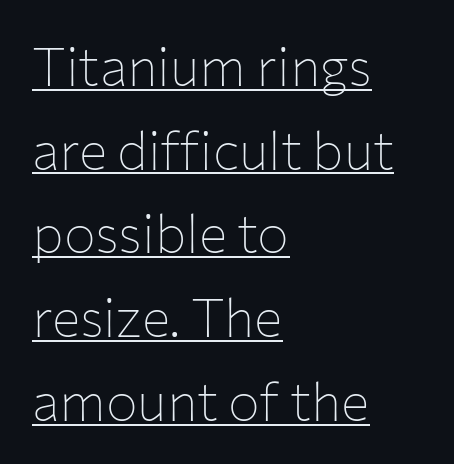
This sample carries an underscore along the baseline area. The letters stand upright; this is a roman face. These lines are rendered in a variable-pitch font. How are the letters spaced? Ordinarily, with no added tracking. Leading: standard. The font is comparable to plain body text, perhaps lighter.
